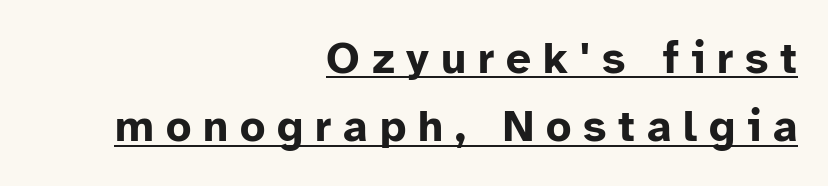
In terms of weight, the rendering is a true, heavy bold. Serif or sans? Sans — the stroke terminals are bare. How are the letters spaced? Widely, with obvious added tracking. Students, observe the line beneath the letters — that is underlining.
